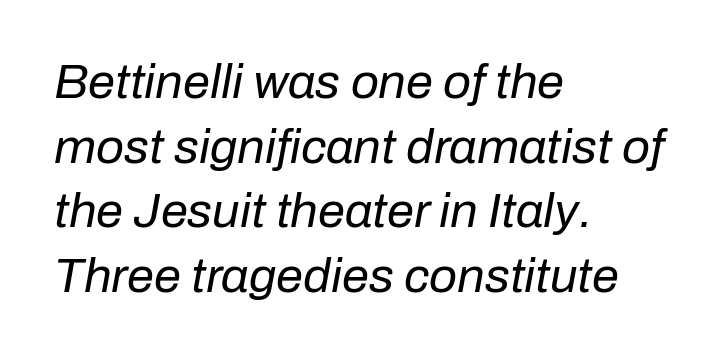
The glyphs look as if they've been sheared to an angle. Nothing unusual about the tracking: characters are spaced as the font intends. Alignment: flush left. Descenders are the only things crossing below the line. Letters have the restrained weight of plain body copy at most.
